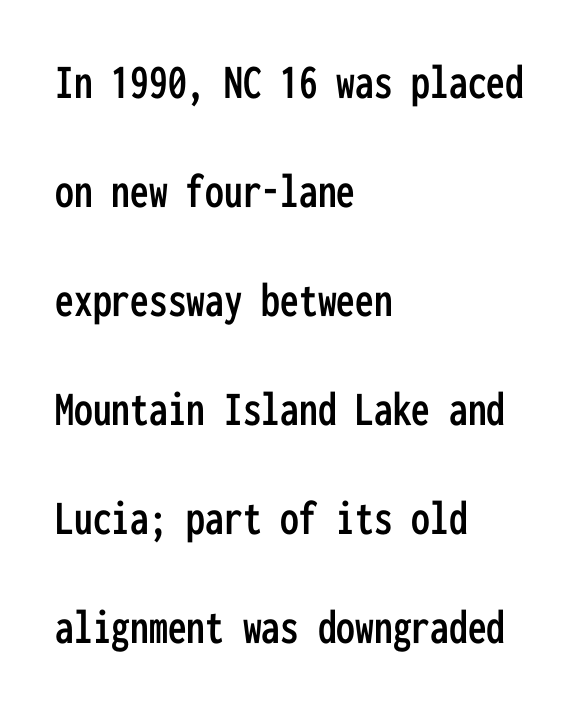
Q: Is the text italic (slanted)? A: No, it is upright.
Q: Is the typeface a serif or a sans-serif typeface? A: Sans-serif.
Q: Is the text underlined? A: No.
Q: How is the paragraph aligned? A: Left-aligned.
Q: Is the spacing between letters normal or unusually wide? A: Normal.
Q: Is the spacing between lines tight, normal or loose? A: Loose.
Q: Width (condensed, normal, or wide)? A: Condensed.
Q: Stroke contrast? A: Low.
Q: x-height? A: Medium.
Q: Monospaced? A: Yes.
